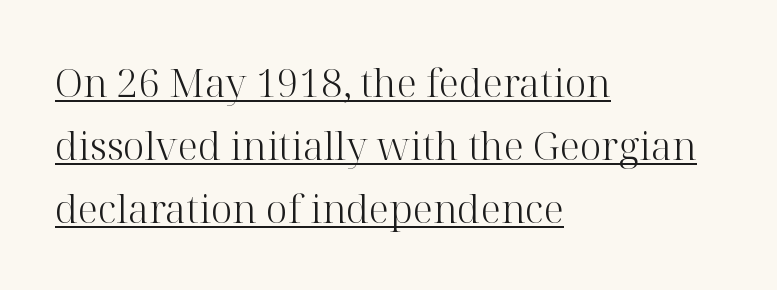
The type sits square on the baseline with zero lean. Each new line begins a customary step beneath the previous one. The rendered words wear a rule along their underside. One-word summary of the alignment: left.
